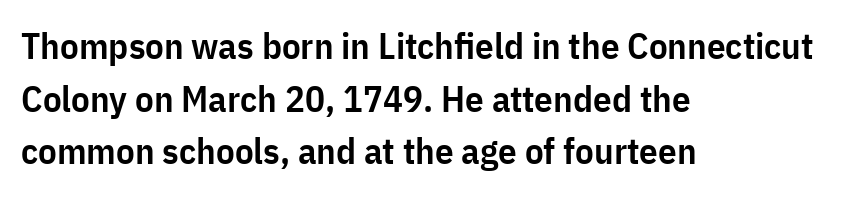
The image shows 37 px semibold, condensed sans-serif type, upright; set left-aligned, normal line spacing (1.42x), normal letter spacing, not underlined; low stroke contrast and a medium x-height.
